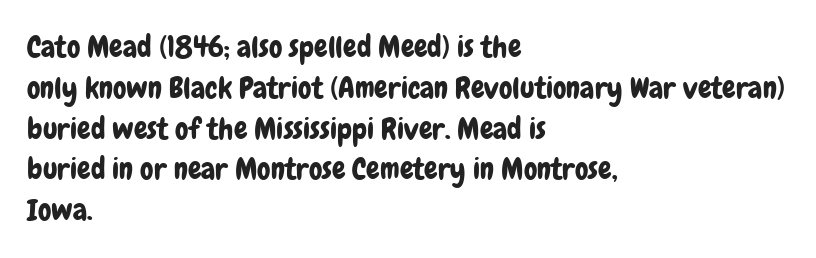
Q: Is the text italic (slanted)? A: No, it is upright.
Q: Is the typeface a serif or a sans-serif typeface? A: Sans-serif.
Q: Is the text underlined? A: No.
Q: How is the paragraph aligned? A: Left-aligned.
Q: Is the spacing between letters normal or unusually wide? A: Normal.
Q: Is the spacing between lines tight, normal or loose? A: Normal.
Q: Width (condensed, normal, or wide)? A: Condensed.
Q: Stroke contrast? A: Low.
Q: x-height? A: Medium.
Q: Monospaced? A: No.
